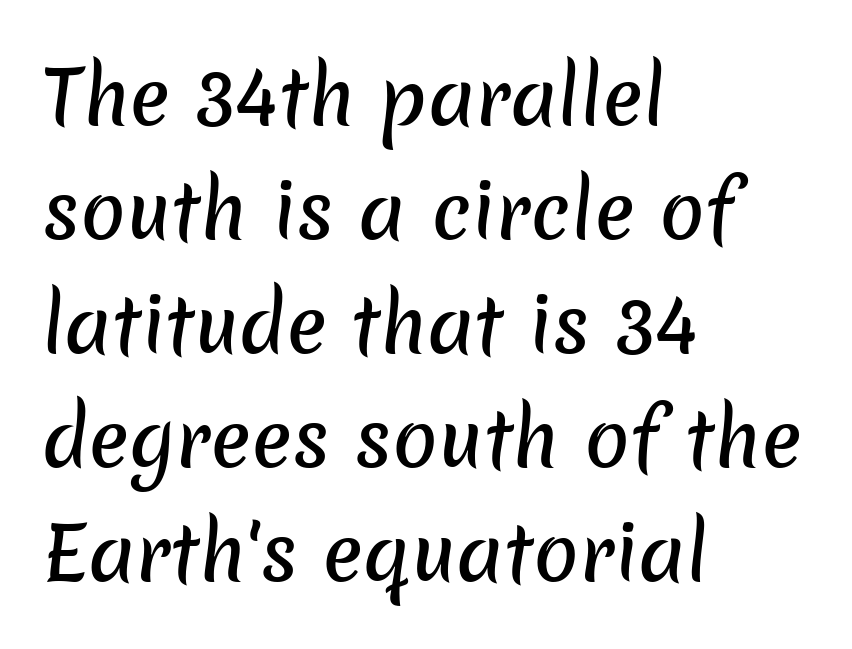
{"serif": "no", "width": "normal", "stroke_contrast": "low", "x_height": "medium", "monospaced": "no", "underline": "no", "align": "left", "line_spacing": "normal", "line_spacing_ratio": 1.52, "letter_spacing": "normal", "letter_spacing_em": 0.0, "glyph_px": 75}
